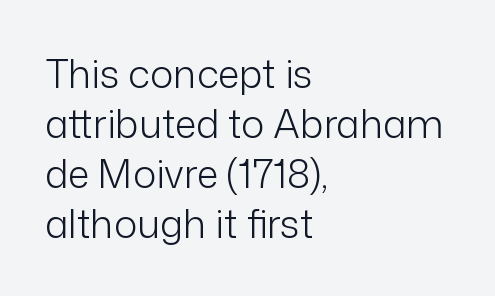
Q: Is the text bold? A: No.
Q: Is the text italic (slanted)? A: No, it is upright.
Q: Is the typeface a serif or a sans-serif typeface? A: Sans-serif.
Q: Is the text underlined? A: No.
Q: How is the paragraph aligned? A: Left-aligned.
Q: Is the spacing between letters normal or unusually wide? A: Normal.
Q: Is the spacing between lines tight, normal or loose? A: Normal.
Q: Width (condensed, normal, or wide)? A: Normal.
Q: Stroke contrast? A: Low.
Q: x-height? A: Medium.
Q: Monospaced? A: No.
